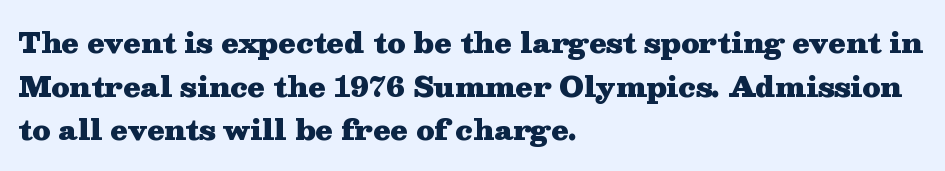
The image shows 28 px heavy, wide serif type, upright; set left-aligned, normal line spacing (1.56x), normal letter spacing, not underlined; medium stroke contrast and a medium x-height.
